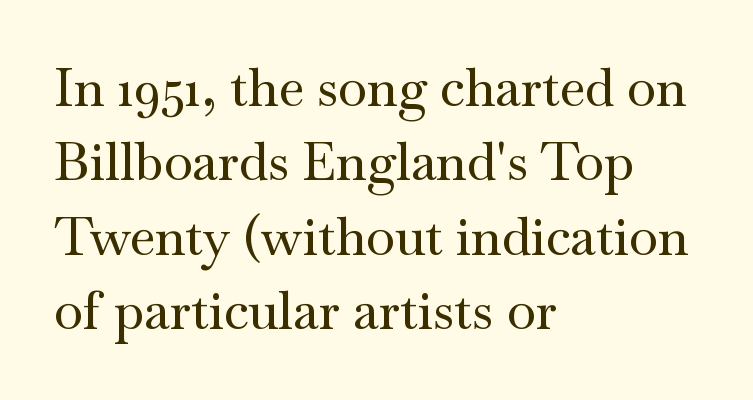
Q: Is the text italic (slanted)? A: No, it is upright.
Q: Is the typeface a serif or a sans-serif typeface? A: Serif.
Q: Is the text underlined? A: No.
Q: How is the paragraph aligned? A: Left-aligned.
Q: Is the spacing between letters normal or unusually wide? A: Normal.
Q: Is the spacing between lines tight, normal or loose? A: Normal.
Q: Width (condensed, normal, or wide)? A: Wide.
Q: Stroke contrast? A: Medium.
Q: x-height? A: Small.
Q: Monospaced? A: No.
